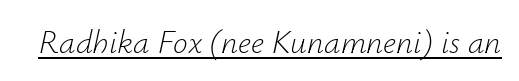
The image shows 33 px light type, italic (leaning right); set normal letter spacing, underlined; low stroke contrast and a small x-height.
